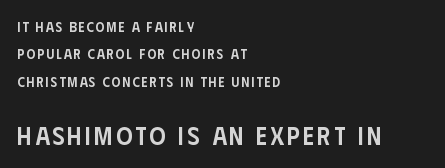
{"italic": "no", "bold": "semi", "underline": "no", "align": "left", "line_spacing": "loose", "line_spacing_ratio": 1.96, "larger_block": "second", "size_ratio": 1.79, "glyph_px": 25}
